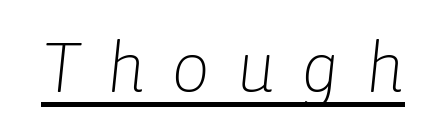
The image shows 69 px light type, italic (leaning right); set unusually wide letter spacing (+0.38 em), underlined; low stroke contrast and a medium x-height.
